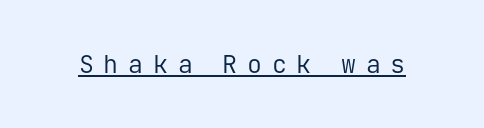
The lettering is marked with a stroke running underneath it. The letters are spread apart with noticeably loose tracking. Caption: face not bold, strokes unweighted. In terms of posture, this sample is upright.
